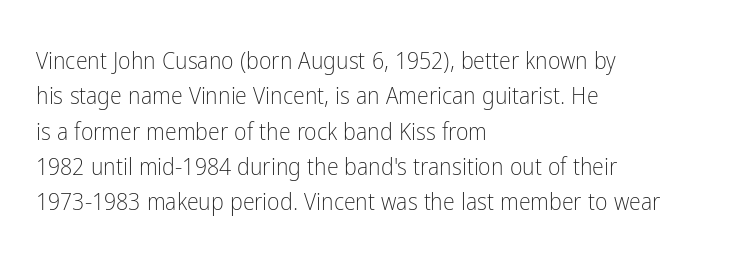
Tracking value appears to be zero — textbook default spacing. Posture: straight, roman, zero tilt. Leftover space on each line is placed entirely after the last word. This is not heavy type; no bold has been used.
